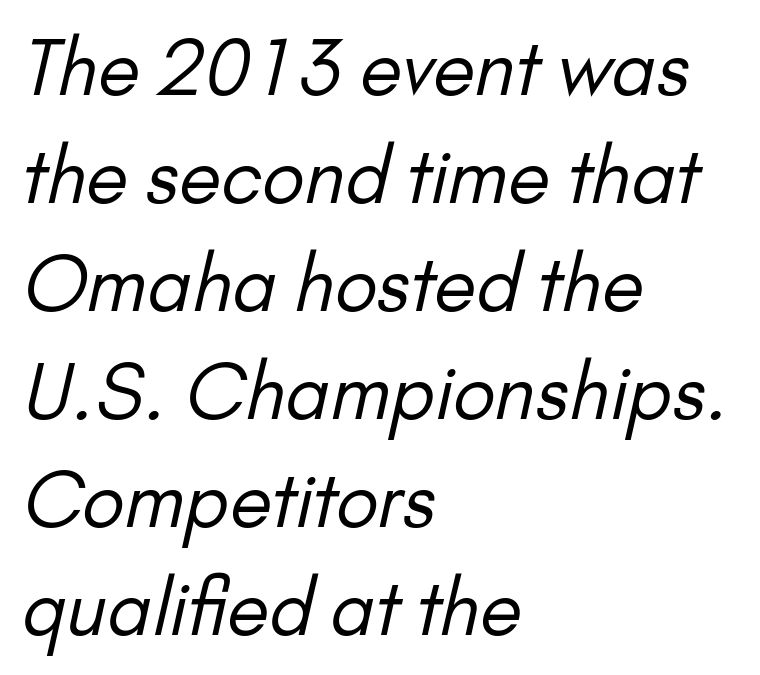
{"serif": "no", "bold": "no", "weight": "regular", "width": "normal", "stroke_contrast": "low", "x_height": "small", "monospaced": "no", "underline": "no", "align": "left", "line_spacing": "normal", "line_spacing_ratio": 1.42, "letter_spacing": "normal", "letter_spacing_em": 0.0, "glyph_px": 76}
